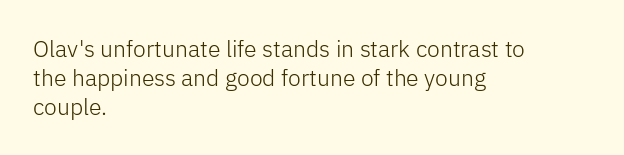
{"italic": "no", "bold": "no", "underline": "no", "align": "left", "line_spacing": "normal", "line_spacing_ratio": 1.26, "letter_spacing": "normal", "letter_spacing_em": 0.0, "glyph_px": 23}
